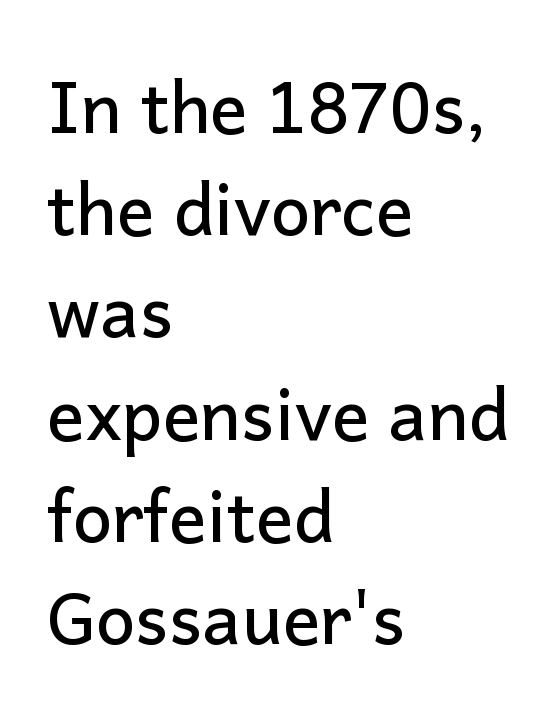
{"serif": "no", "italic": "no", "width": "normal", "stroke_contrast": "low", "x_height": "medium", "monospaced": "no", "underline": "no", "align": "left", "line_spacing": "normal", "line_spacing_ratio": 1.46, "letter_spacing": "normal", "letter_spacing_em": 0.0, "glyph_px": 70}
